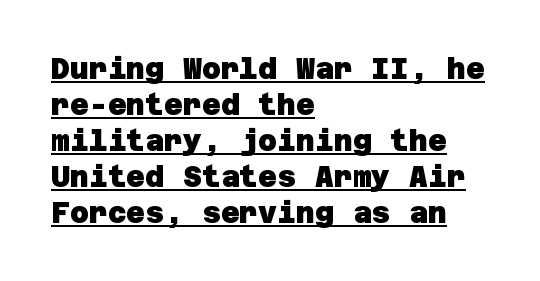
Q: Is the text bold? A: Yes.
Q: Is the typeface a serif or a sans-serif typeface? A: Sans-serif.
Q: Is the text underlined? A: Yes.
Q: How is the paragraph aligned? A: Left-aligned.
Q: Is the spacing between letters normal or unusually wide? A: Normal.
Q: Width (condensed, normal, or wide)? A: Normal.
Q: Stroke contrast? A: Low.
Q: x-height? A: Large.
